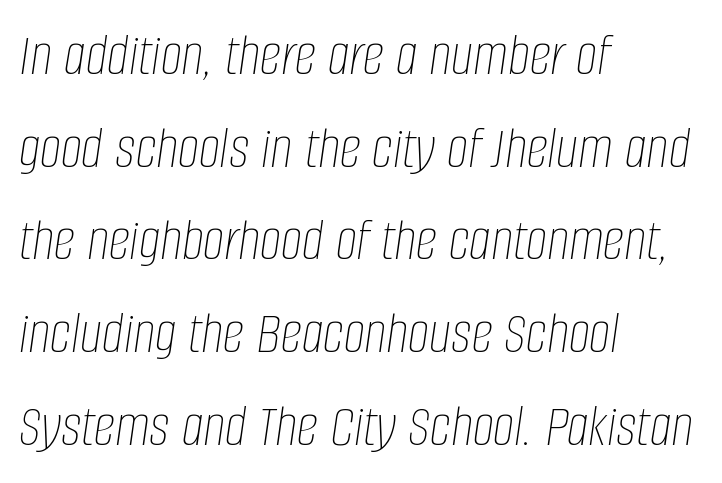
The image shows 61 px thin, condensed type, italic (leaning right); set left-aligned, normal line spacing (1.52x), normal letter spacing, not underlined; low stroke contrast and a large x-height.
